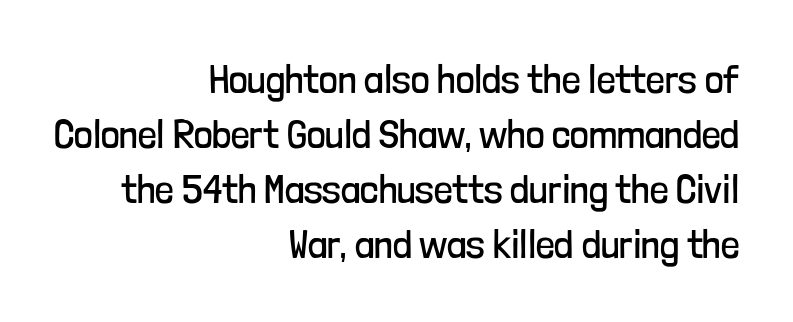
There is no visible air inserted between adjacent glyphs. The space between consecutive lines is moderate. Nobody drew a line under any word here. The lettering holds an erect, upright posture throughout. Examine the stroke ends and you'll find no serifs. No heavy texture on the line: the type isn't bold.
